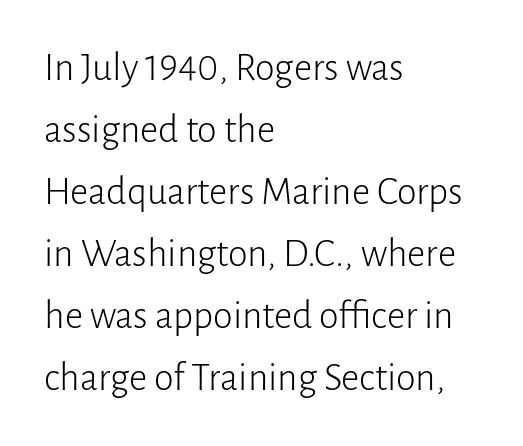
{"serif": "no", "italic": "no", "bold": "no", "weight": "light", "width": "normal", "stroke_contrast": "low", "x_height": "medium", "monospaced": "no", "underline": "no", "align": "left", "line_spacing": "normal", "line_spacing_ratio": 1.55, "letter_spacing": "normal", "letter_spacing_em": 0.0, "glyph_px": 40}
